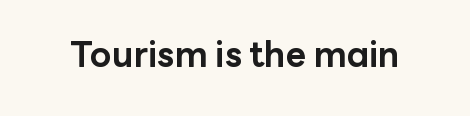
The image shows 35 px bold sans-serif type, upright; set normal letter spacing, not underlined; low stroke contrast and a medium x-height.
